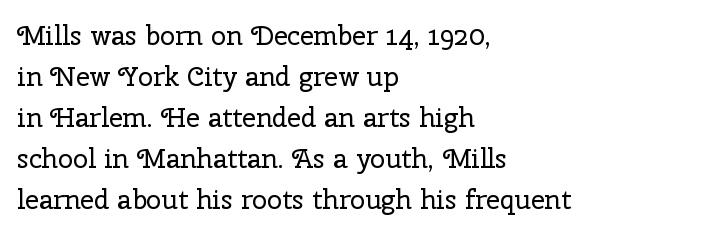
The image shows 27 px text type, upright; set left-aligned, normal line spacing (1.52x), normal letter spacing, not underlined.
